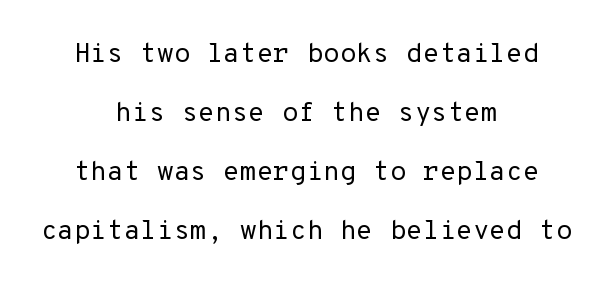
The image shows 27 px text type, upright; set centered, loose line spacing (2.18x), normal letter spacing, not underlined.
